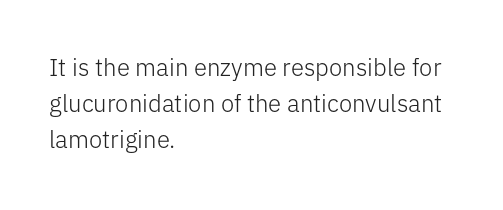
There is no visible air inserted between adjacent glyphs. The rendering anchors every line to the left-hand side. Counters stay open thanks to moderate or lighter strokes. Is there much room between lines? A standard amount, neither cramped nor airy. Type without underlining.
